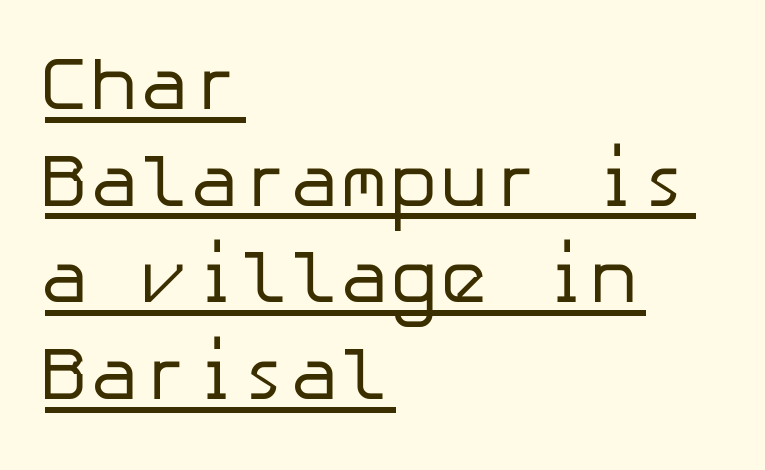
{"serif": "no", "italic": "no", "bold": "no", "weight": "regular", "width": "normal", "stroke_contrast": "low", "x_height": "medium", "underline": "yes", "align": "left", "line_spacing": "normal", "line_spacing_ratio": 1.29, "letter_spacing": "normal", "letter_spacing_em": 0.0, "glyph_px": 75}
